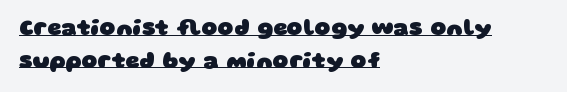
Q: Is the text bold? A: Yes.
Q: Is the text underlined? A: Yes.
Q: How is the paragraph aligned? A: Left-aligned.
Q: Is the spacing between letters normal or unusually wide? A: Normal.
Q: Is the spacing between lines tight, normal or loose? A: Normal.
